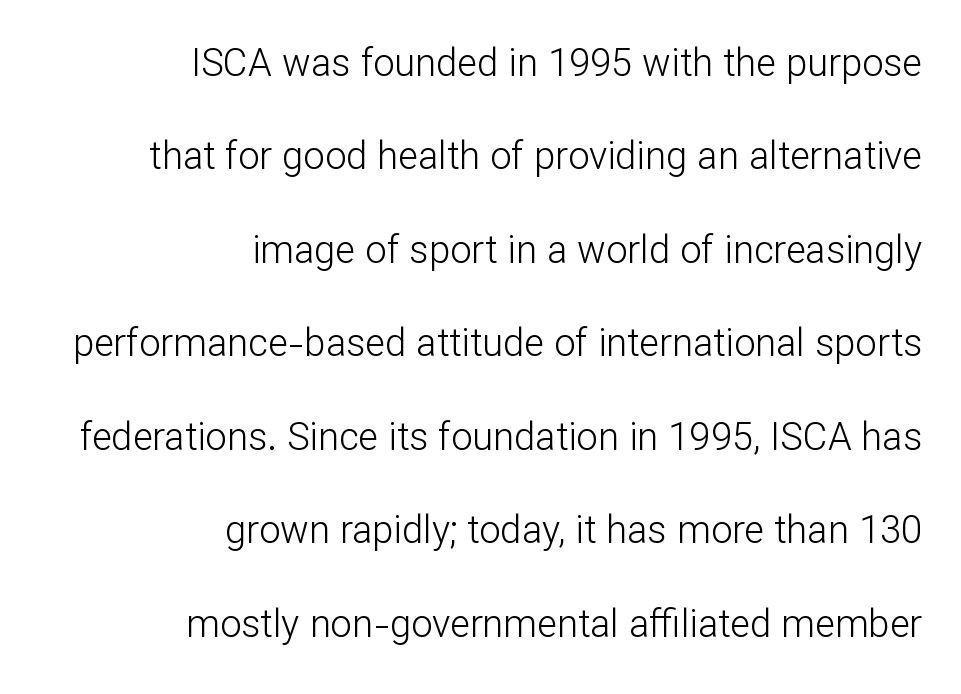
The image shows 38 px light sans-serif type, upright; set right-aligned, loose line spacing (2.46x), normal letter spacing, not underlined; low stroke contrast and a medium x-height.
